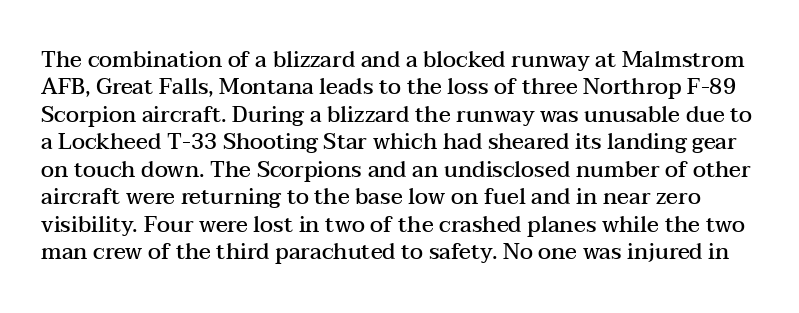
The image shows 22 px text type, upright; set normal line spacing (1.25x), normal letter spacing, not underlined.
